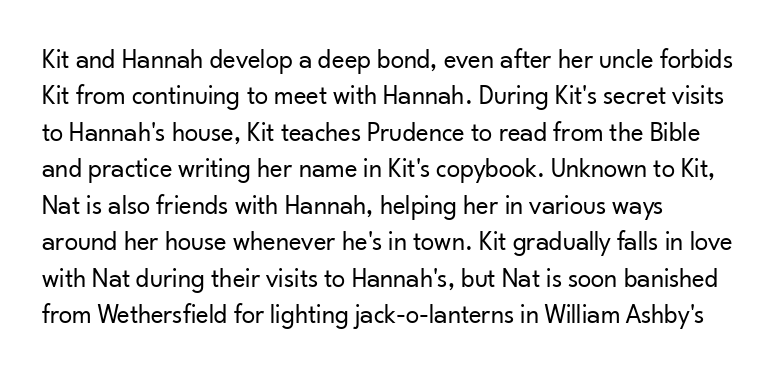
Upright lettering throughout. Reading down the column, the eye jumps a familiar distance to each next line. The typesetting does not lean heavy: it is not bold. Horizontal alignment here is leftward, the default for most running prose. The space directly below the letters is spotless. Glyph-to-glyph distance matches everyday printed text.
